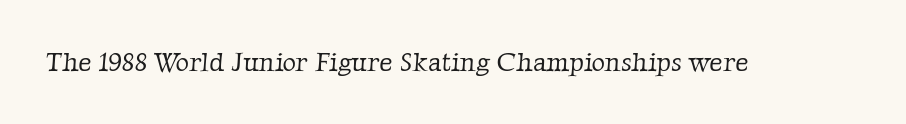
Vertical stems look standard width or narrower in stroke. Unmarked baselines from the first word to the last. There is no visible air inserted between adjacent glyphs.
